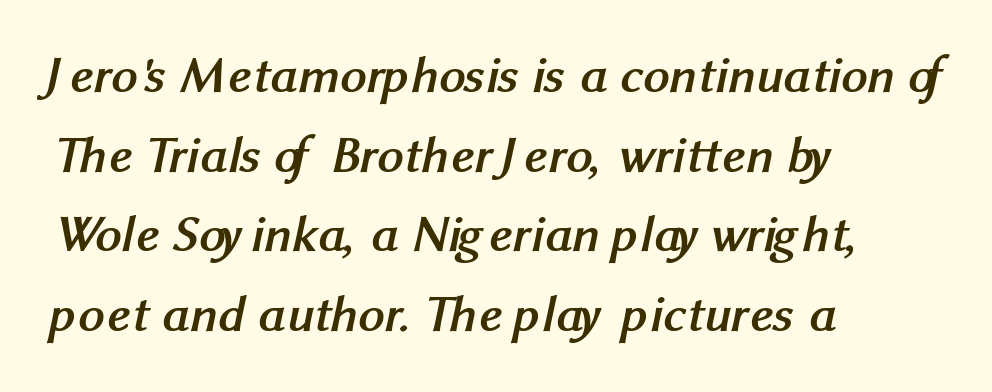
{"serif": "no", "bold": "yes", "weight": "semibold", "width": "normal", "stroke_contrast": "medium", "x_height": "medium", "monospaced": "no", "underline": "no", "align": "left", "line_spacing": "normal", "line_spacing_ratio": 1.53, "letter_spacing": "normal", "letter_spacing_em": 0.0, "glyph_px": 52}
